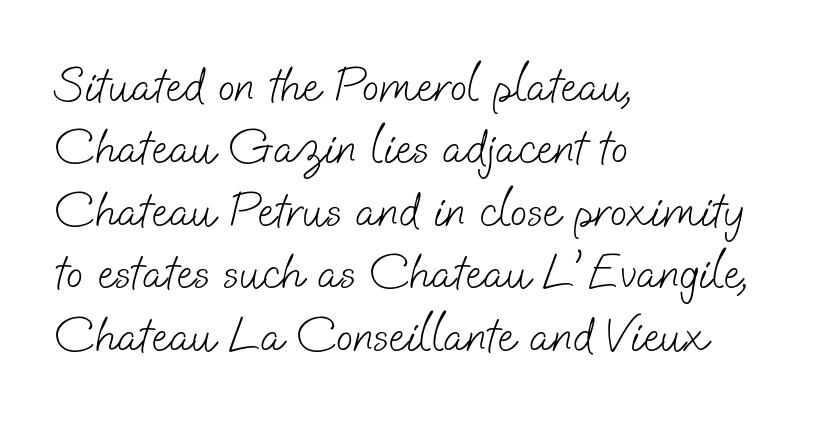
Type without underlining. Is the type heavy? It reads as light-to-regular instead. In terms of leading, this rendering sits right in the middle. A typesetter would call this proportional, since set widths differ per character. I'd call this a sans setting — the letters go barefoot.
